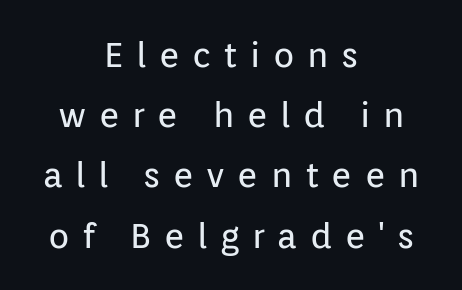
The image shows 35 px regular-weight sans-serif type, upright; set centered, line spacing 1.72x, unusually wide letter spacing (+0.36 em), not underlined; low stroke contrast and a medium x-height.
